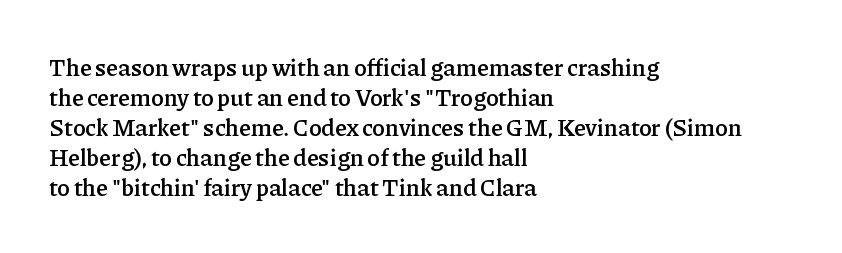
Unmarked baselines from the first word to the last. The leading is moderate, giving the passage an even texture. A bit beefed up — I'd call it semibold rather than bold. Horizontal alignment here is leftward, the default for most running prose. Style check: upright. Honestly, the letter spacing is just normal — you wouldn't notice it.
